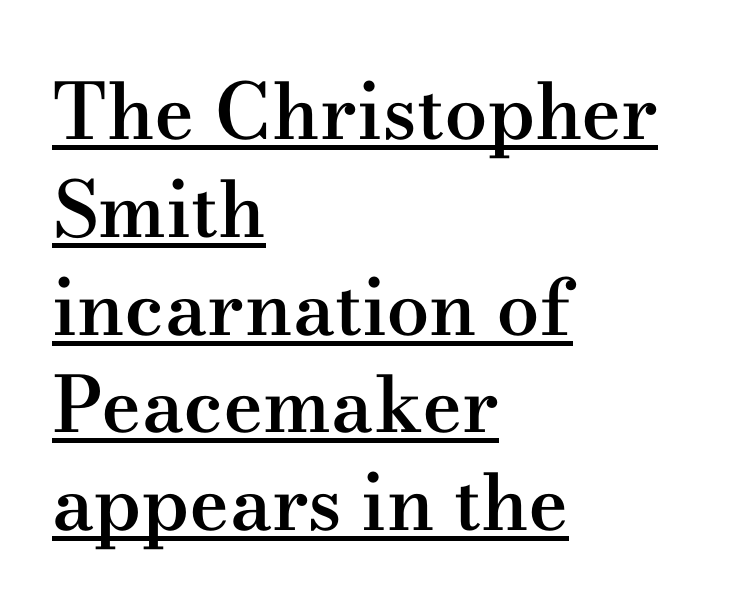
{"serif": "yes", "italic": "no", "bold": "semi", "weight": "semibold", "width": "wide", "stroke_contrast": "medium", "x_height": "small", "monospaced": "no", "underline": "yes", "align": "left", "line_spacing": "normal", "line_spacing_ratio": 1.27, "letter_spacing": "normal", "letter_spacing_em": 0.0, "glyph_px": 77}
